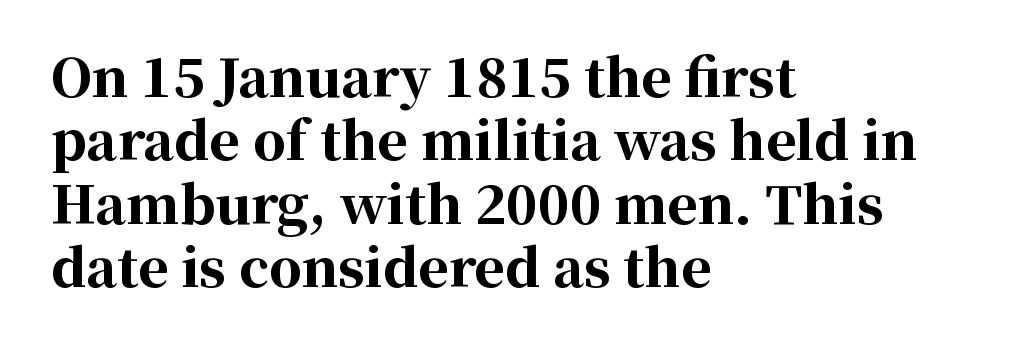
Q: Is the text bold? A: Yes.
Q: Is the text italic (slanted)? A: No, it is upright.
Q: Is the typeface a serif or a sans-serif typeface? A: Serif.
Q: Is the text underlined? A: No.
Q: How is the paragraph aligned? A: Left-aligned.
Q: Is the spacing between letters normal or unusually wide? A: Normal.
Q: Width (condensed, normal, or wide)? A: Normal.
Q: Stroke contrast? A: High.
Q: x-height? A: Medium.
Q: Monospaced? A: No.
